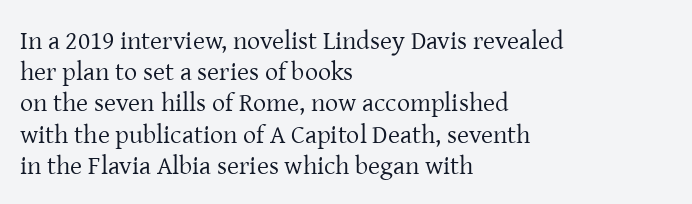
The image shows 26 px text type, upright; set left-aligned, line spacing 1.2x, normal letter spacing, not underlined.
